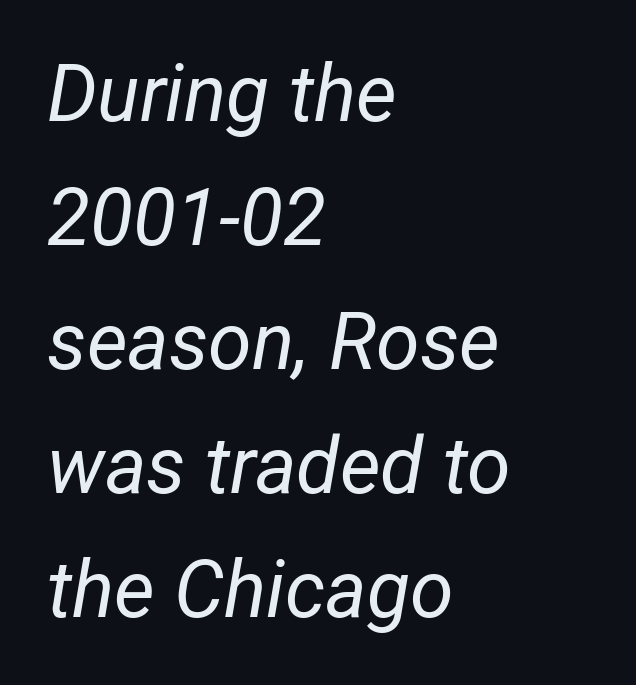
The face used here is rendered with its standard letterfit. The lettering tilts uniformly, giving the passage an italic look. These lines are set flush left with a ragged right edge. The font is comparable to plain body text, perhaps lighter. The foot of each line stays bare and open.
